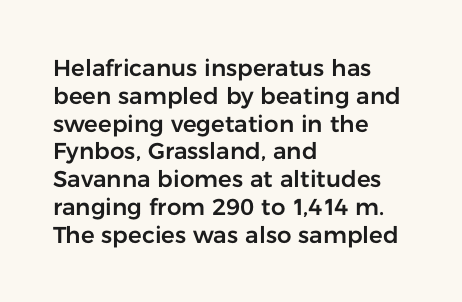
{"italic": "no", "underline": "no", "align": "left", "line_spacing_ratio": 1.21, "letter_spacing": "normal", "letter_spacing_em": 0.0, "glyph_px": 23}
